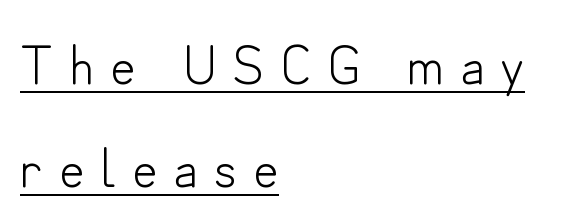
The image shows 55 px light sans-serif type, upright; set left-aligned, line spacing 1.88x, unusually wide letter spacing (+0.29 em), underlined; low stroke contrast and a small x-height.
